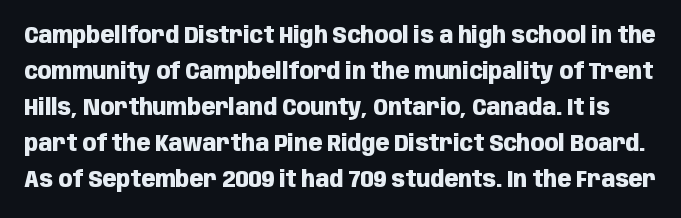
Q: Is the text bold? A: Yes.
Q: Is the text italic (slanted)? A: No, it is upright.
Q: Is the text underlined? A: No.
Q: Is the spacing between letters normal or unusually wide? A: Normal.
Q: Is the spacing between lines tight, normal or loose? A: Normal.
